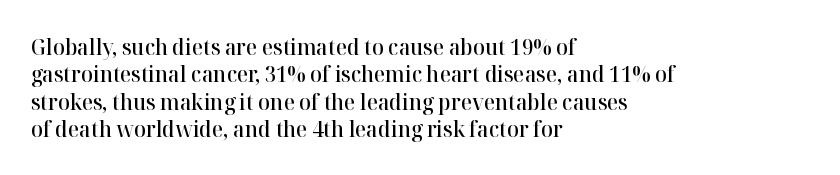
{"italic": "no", "bold": "semi", "underline": "no", "align": "left", "line_spacing_ratio": 1.24, "letter_spacing": "normal", "letter_spacing_em": 0.0, "glyph_px": 22}
